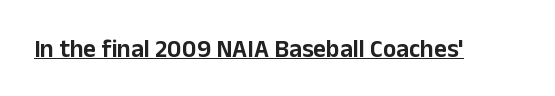
You can tell it's not italic because the verticals are truly vertical. Honestly, the letter spacing is just normal — you wouldn't notice it. Students, observe the line beneath the letters — that is underlining.
